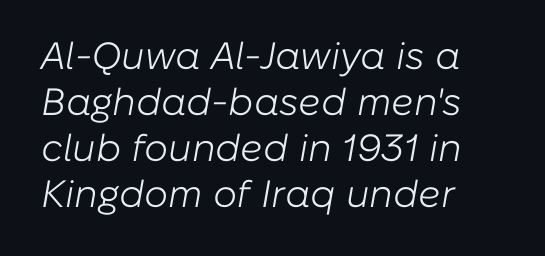
The image shows 38 px light type, italic (leaning right); set left-aligned, line spacing 1.21x, normal letter spacing, not underlined; low stroke contrast and a medium x-height.
